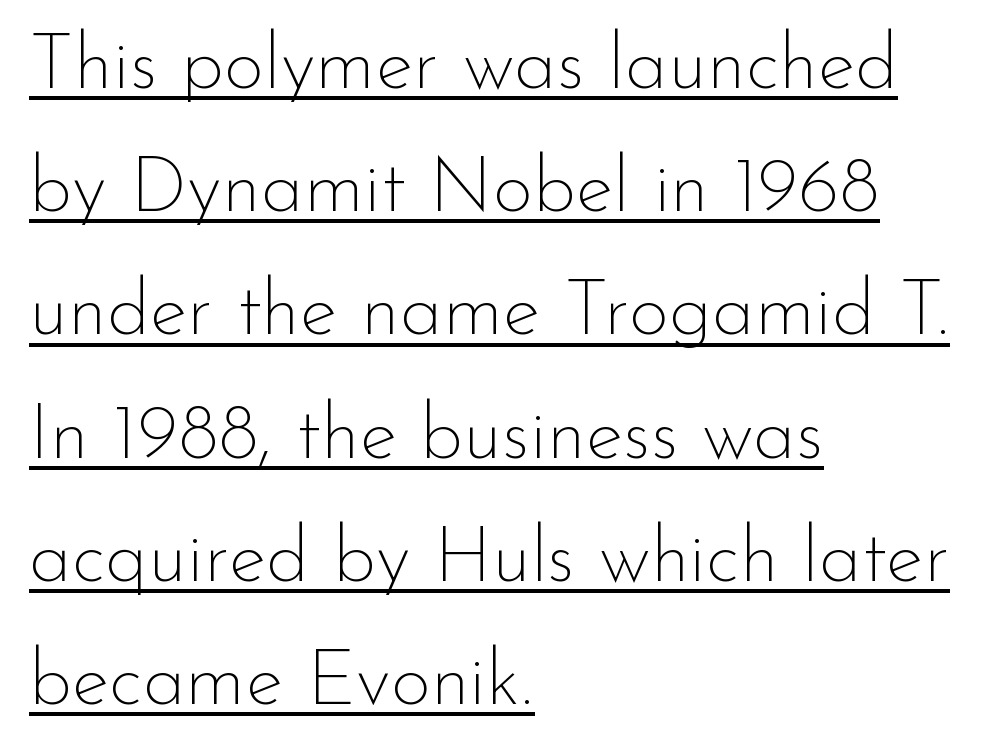
Q: Is the text bold? A: No.
Q: Is the text italic (slanted)? A: No, it is upright.
Q: Is the typeface a serif or a sans-serif typeface? A: Sans-serif.
Q: Is the text underlined? A: Yes.
Q: How is the paragraph aligned? A: Left-aligned.
Q: Is the spacing between letters normal or unusually wide? A: Normal.
Q: Is the spacing between lines tight, normal or loose? A: Normal.
Q: Width (condensed, normal, or wide)? A: Normal.
Q: Stroke contrast? A: Low.
Q: x-height? A: Small.
Q: Monospaced? A: No.
